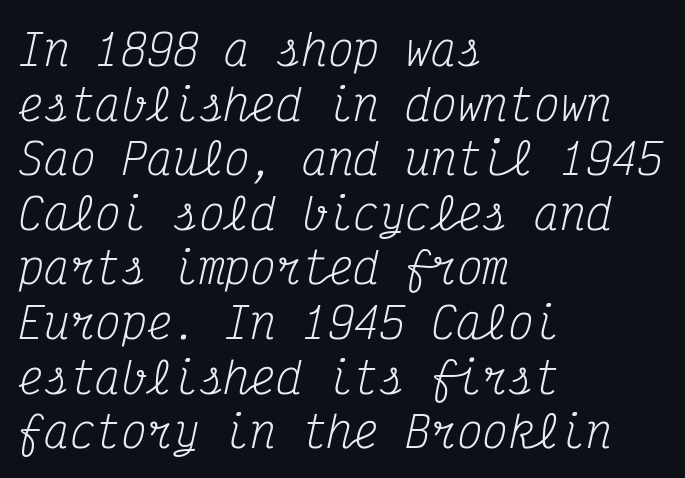
The image shows 43 px regular-weight, condensed serif type, italic (leaning right), monospaced; set left-aligned, normal line spacing (1.27x), normal letter spacing, not underlined; medium stroke contrast and a medium x-height.
